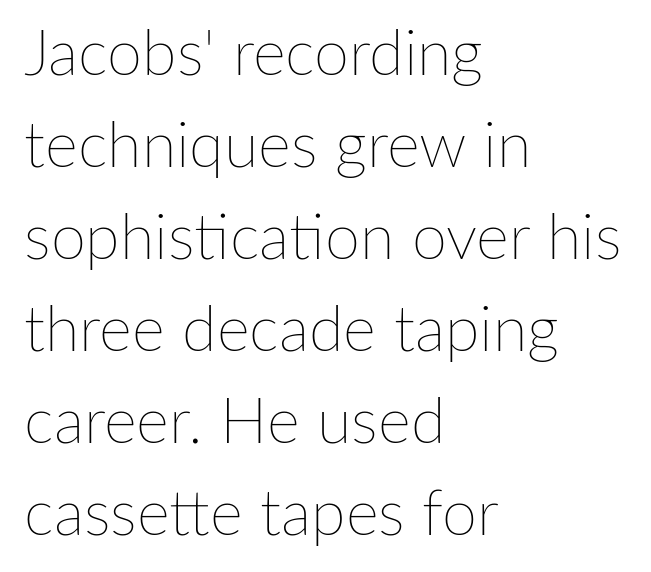
{"italic": "no", "bold": "no", "weight": "thin", "width": "normal", "stroke_contrast": "low", "x_height": "medium", "monospaced": "no", "underline": "no", "align": "left", "line_spacing": "normal", "line_spacing_ratio": 1.46, "letter_spacing": "normal", "letter_spacing_em": 0.0, "glyph_px": 63}
